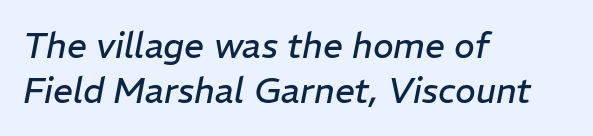
Q: Is the text bold? A: No.
Q: Is the text italic (slanted)? A: Yes, it leans right by about 11 degrees.
Q: Is the text underlined? A: No.
Q: How is the paragraph aligned? A: Left-aligned.
Q: Is the spacing between letters normal or unusually wide? A: Normal.
Q: Is the spacing between lines tight, normal or loose? A: Normal.
Q: Width (condensed, normal, or wide)? A: Normal.
Q: Stroke contrast? A: Low.
Q: x-height? A: Medium.
Q: Monospaced? A: No.
